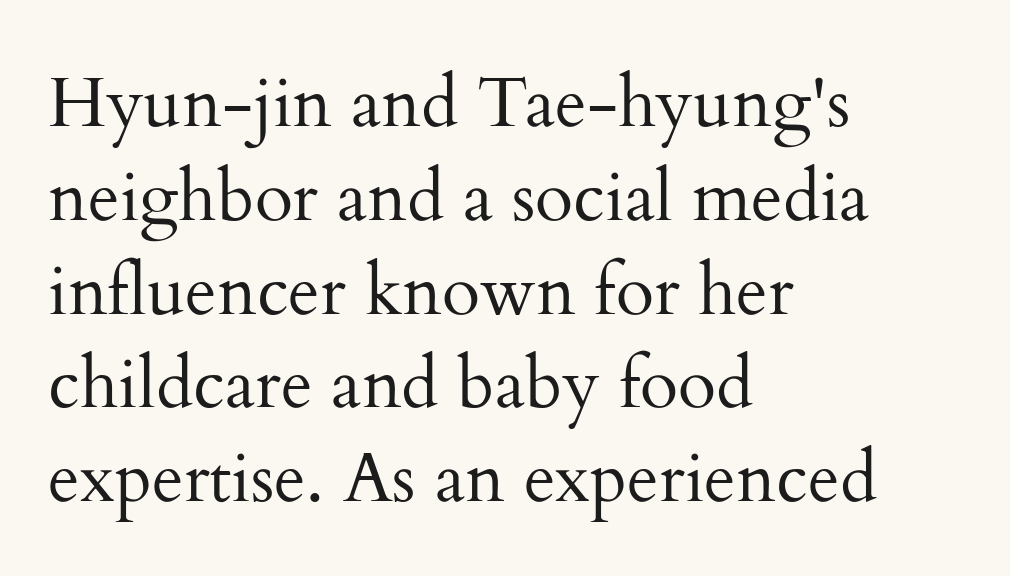
Upright lettering throughout. Bare-footed words on every line. The weight would be labelled regular, book, light, or lighter still. Does the type have serifs? Yes, each stem ends in a small foot. Varying glyph widths throughout — classic text-font behaviour.
